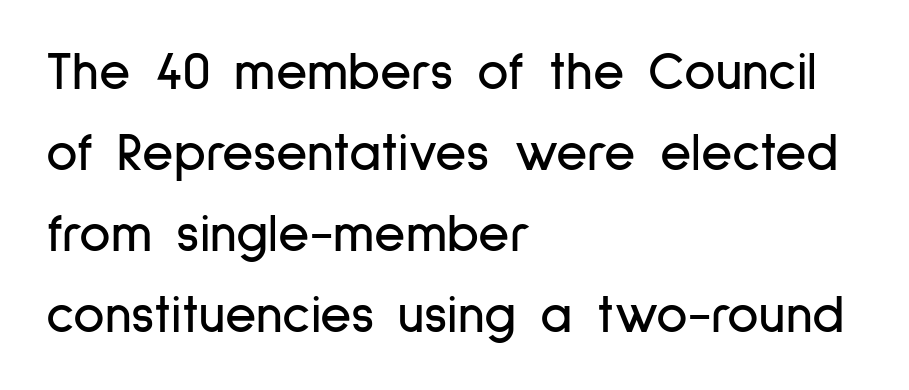
This is the regular roman posture of the typeface. Typographically, this falls in the sans-serif category. There is no visible air inserted between adjacent glyphs. The glyphs are unaccompanied by any horizontal stroke below them. Normally led — the rows are evenly, conventionally spaced. Which margin do the lines hug? The left one — the right edge is uneven.
